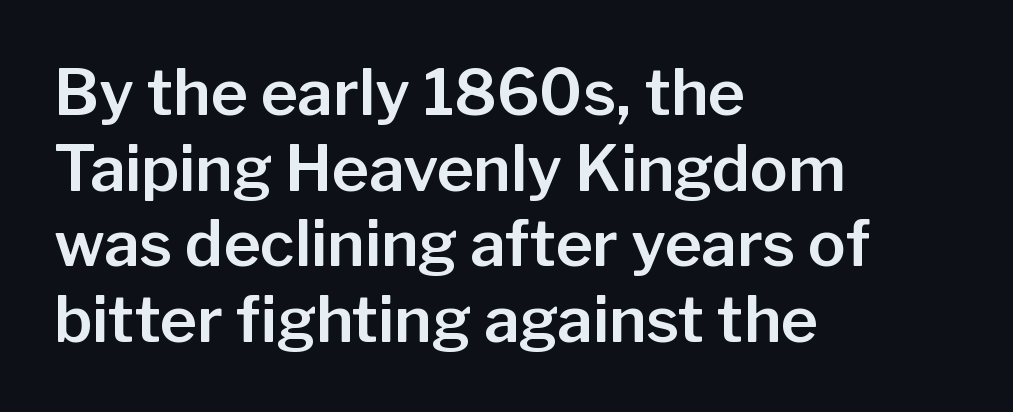
The image shows 63 px sans-serif type, upright; set left-aligned, line spacing 1.2x, normal letter spacing, not underlined; low stroke contrast and a medium x-height.
